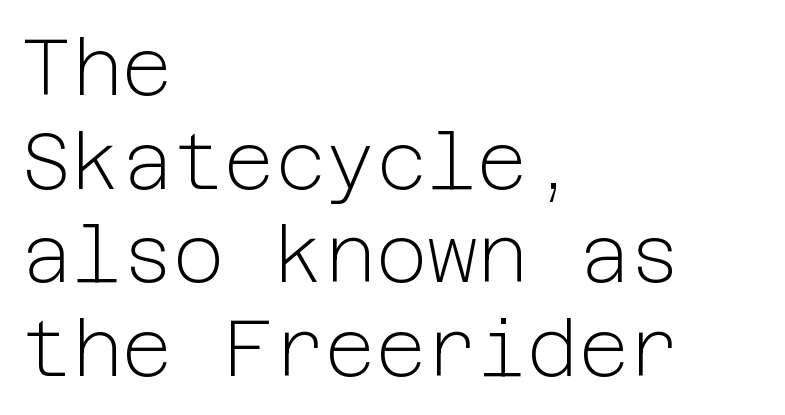
The image shows 78 px light sans-serif type, upright; set left-aligned, line spacing 1.2x, normal letter spacing, not underlined; low stroke contrast and a medium x-height.
